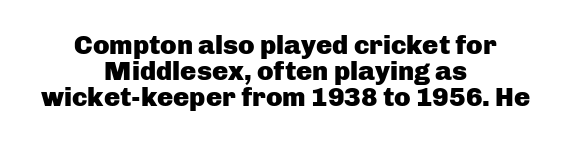
Decoration check: the copy has no underline. Caption: standard tracking, unaltered. Does the leading feel generous? Not at all — it's pinched. Posture: vertical.
